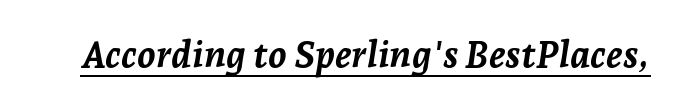
Is the type bold? Yes — the strokes are clearly thick and heavy. Underlining? Definitely there. Notice how the stems are inclined rather than vertical — that's the hallmark of italics. Observe the ordinary spacing: letters are neighbours, not strangers.
